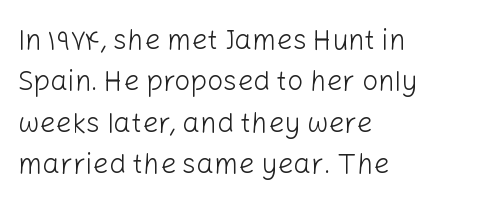
A light-to-regular cut is what we see here. To sum up the face: it is a sans, with no serifs. Looks like regular typesetting: each glyph gets only the width it needs. Unlike italic type, these characters show no tilt at all.
